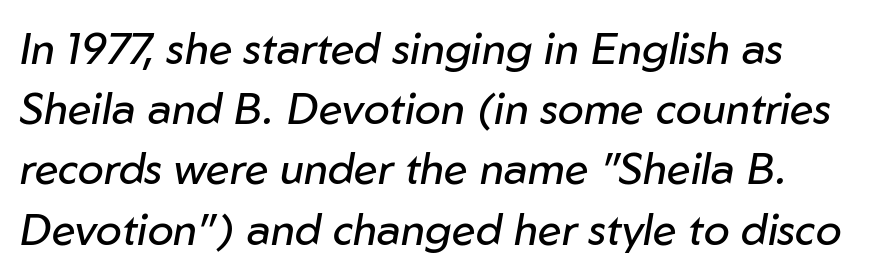
Here the designer chose a conventional face with non-uniform glyph widths. No extra ink here — the face is not bold. In terms of posture, this sample is oblique. Unmarked baselines from the first word to the last.
